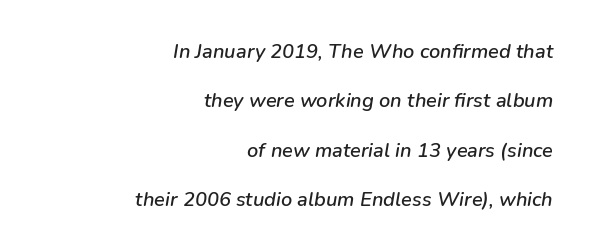
Quick note: underline off. Emphasis-style slanted type is in use. Which margin do the lines hug? The right one — the left edge is uneven. Quick note: interline space is abundant.
